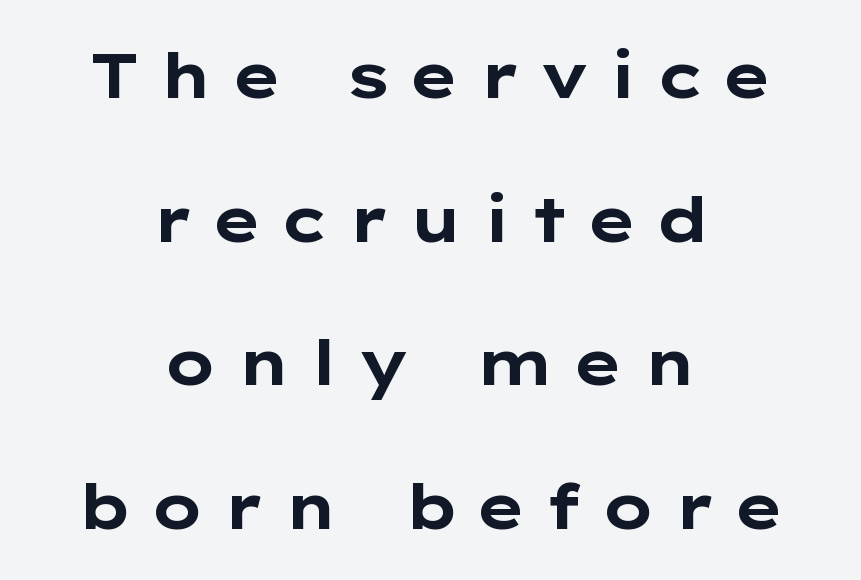
The image shows 63 px bold, wide sans-serif type, upright; set centered, loose line spacing (2.28x), unusually wide letter spacing (+0.28 em), not underlined; low stroke contrast and a medium x-height.
